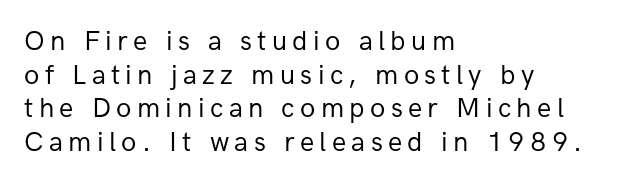
The typography opts for an upright posture over an oblique one. Stems here are at most as thick as an everyday book face. Line beginnings align vertically; line endings do not. Clear beneath every line of the passage. The rendering uses natural spacing where letterforms have individual widths.
